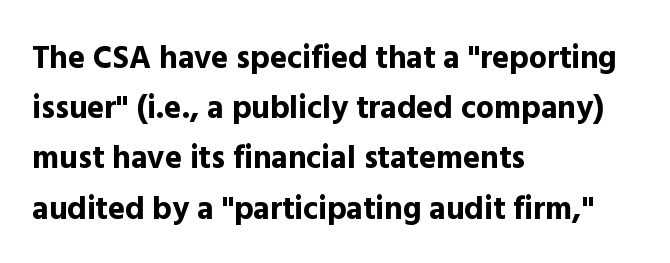
The image shows 32 px bold sans-serif type, upright; set left-aligned, normal line spacing (1.57x), normal letter spacing, not underlined; a medium x-height.
